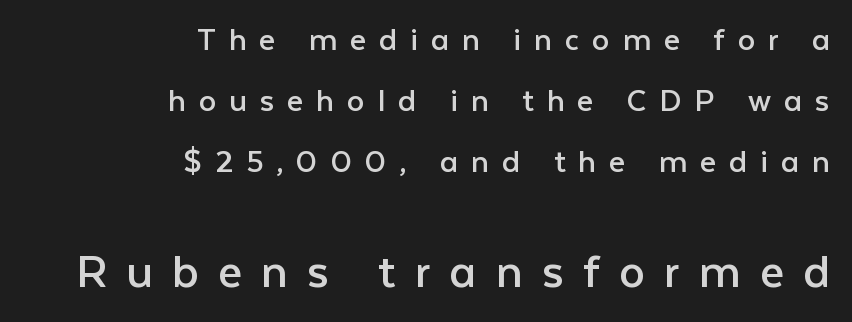
The image shows 52 px regular-weight sans-serif type, upright; set right-aligned, line spacing 1.74x, unusually wide letter spacing (+0.37 em), not underlined; the second (bottom) block is 1.49x larger; low stroke contrast and a medium x-height.
